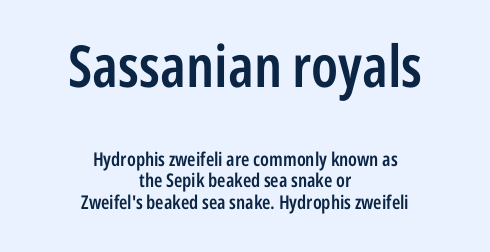
The block sitting higher on the canvas is the one with enlarged characters. Is this a sans? Yes — the strokes have no serifs. Glyph-to-glyph distance matches everyday printed text. The line-height multiplier appears low, near solid setting.
